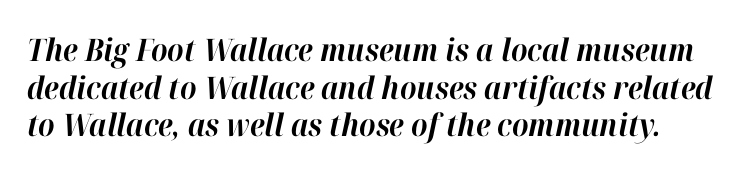
{"italic": "yes", "lean": "right", "slant_degrees": 12, "bold": "yes", "weight": "bold", "width": "normal", "stroke_contrast": "high", "x_height": "medium", "monospaced": "no", "underline": "no", "line_spacing_ratio": 1.21, "letter_spacing": "normal", "letter_spacing_em": 0.0, "glyph_px": 31}
